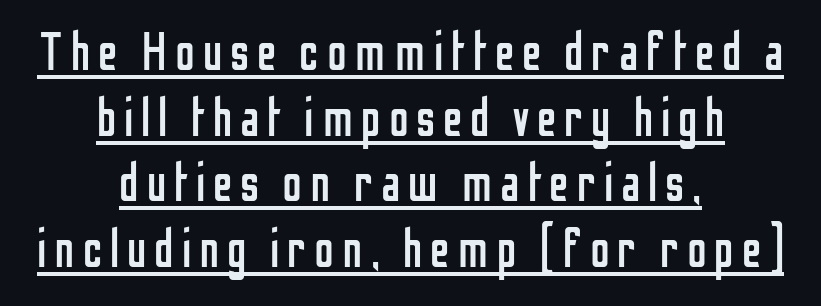
The image shows 53 px regular-weight, condensed sans-serif type, upright; set centered, line spacing 1.24x, underlined; low stroke contrast and a medium x-height.
